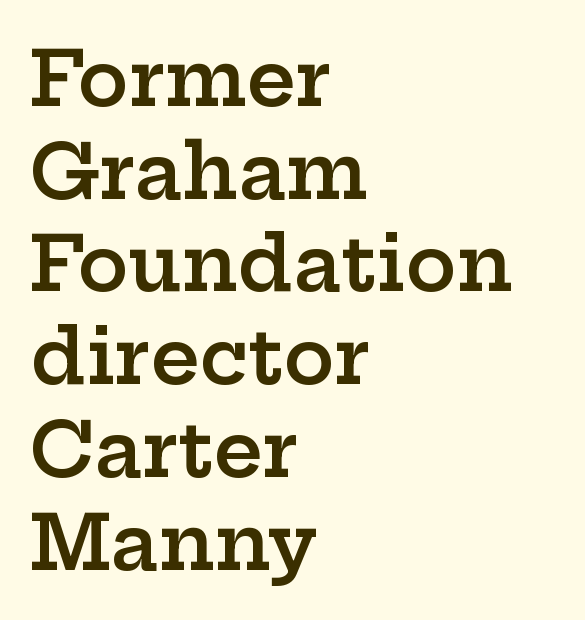
{"serif": "yes", "italic": "no", "bold": "semi", "weight": "semibold", "width": "wide", "stroke_contrast": "low", "x_height": "medium", "monospaced": "no", "underline": "no", "align": "left", "line_spacing_ratio": 1.22, "letter_spacing": "normal", "letter_spacing_em": 0.0, "glyph_px": 76}
